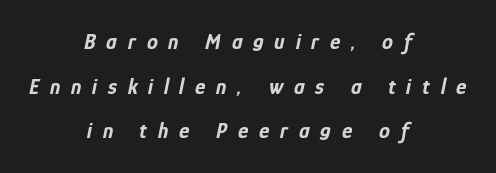
The image shows 22 px bold type, italic (leaning right); set centered, loose line spacing (2.03x), unusually wide letter spacing (+0.49 em), not underlined.
